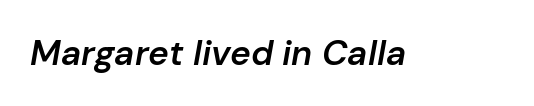
Think of a printed novel: that variable character pitch is what you see here. The specimen omits any rule beneath the text block's lines. A somewhat darkened texture: the type is semibold rather than bold. An italicized treatment has been applied to the whole sample. You could call the tracking neutral — neither tight nor loose.
